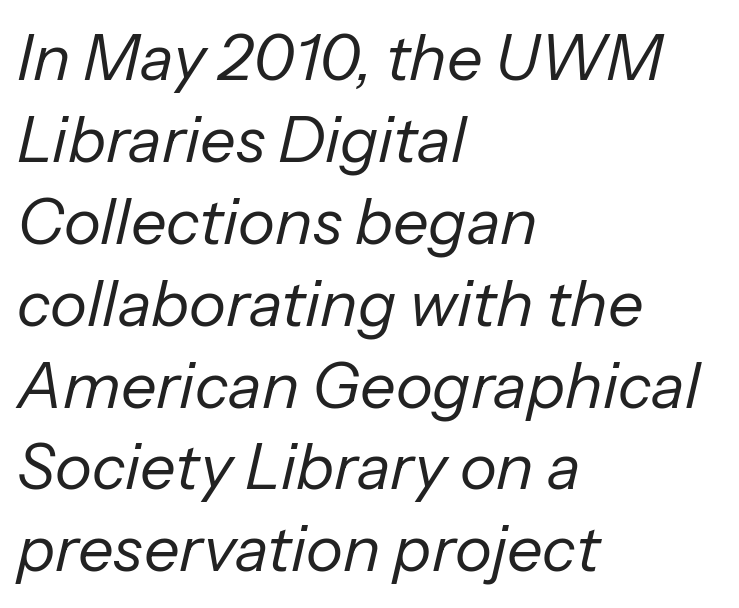
{"italic": "yes", "lean": "right", "slant_degrees": 13, "bold": "no", "weight": "regular", "width": "normal", "stroke_contrast": "low", "x_height": "medium", "monospaced": "no", "underline": "no", "align": "left", "line_spacing": "normal", "line_spacing_ratio": 1.3, "letter_spacing": "normal", "letter_spacing_em": 0.0, "glyph_px": 63}
